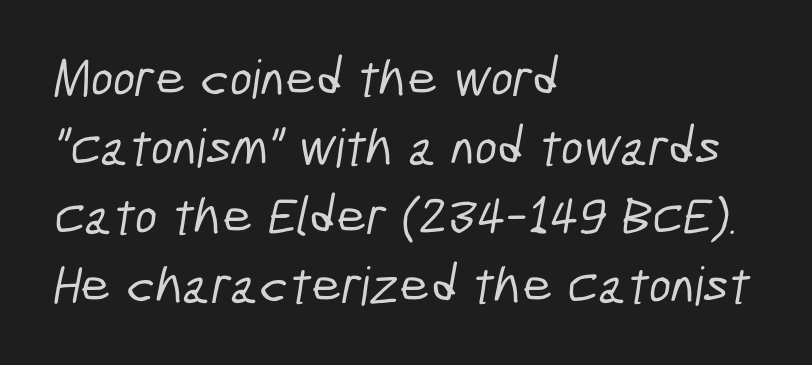
The font family rendered here belongs to the sans-serif group. These lines are rendered in a variable-pitch font. Summary of vertical rhythm: regular, with standard interline spacing. Nobody touched the tracking dial on this one. Underline: absent. Left-aligned paragraph, ragged on the right.
